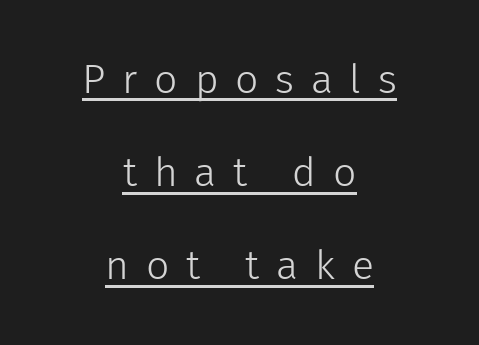
Q: Is the text bold? A: No.
Q: Is the text italic (slanted)? A: No, it is upright.
Q: Is the typeface a serif or a sans-serif typeface? A: Sans-serif.
Q: Is the text underlined? A: Yes.
Q: How is the paragraph aligned? A: Centered.
Q: Is the spacing between letters normal or unusually wide? A: Unusually wide.
Q: Is the spacing between lines tight, normal or loose? A: Loose.
Q: Width (condensed, normal, or wide)? A: Normal.
Q: Stroke contrast? A: Low.
Q: x-height? A: Medium.
Q: Monospaced? A: No.
